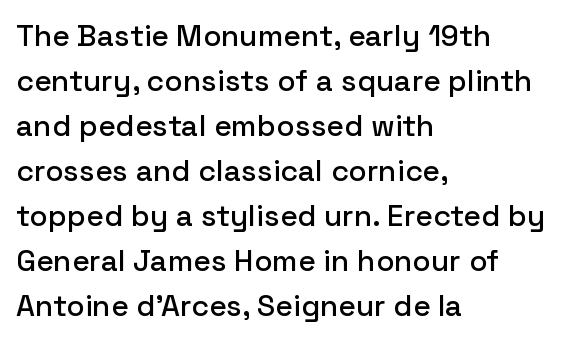
Q: Is the text italic (slanted)? A: No, it is upright.
Q: Is the typeface a serif or a sans-serif typeface? A: Sans-serif.
Q: Is the text underlined? A: No.
Q: How is the paragraph aligned? A: Left-aligned.
Q: Is the spacing between letters normal or unusually wide? A: Normal.
Q: Is the spacing between lines tight, normal or loose? A: Normal.
Q: Width (condensed, normal, or wide)? A: Normal.
Q: Stroke contrast? A: Low.
Q: x-height? A: Medium.
Q: Monospaced? A: No.
